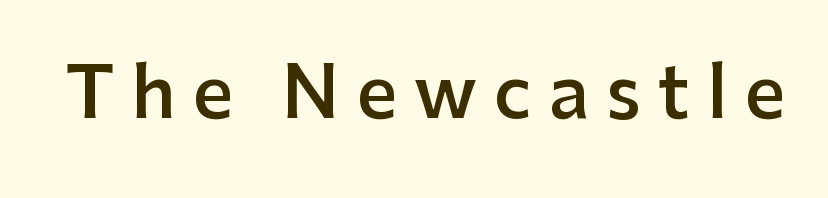
Q: Is the text bold? A: Semi-bold.
Q: Is the text italic (slanted)? A: No, it is upright.
Q: Is the typeface a serif or a sans-serif typeface? A: Sans-serif.
Q: Is the text underlined? A: No.
Q: Is the spacing between letters normal or unusually wide? A: Unusually wide.
Q: Width (condensed, normal, or wide)? A: Normal.
Q: Stroke contrast? A: Low.
Q: x-height? A: Medium.
Q: Monospaced? A: No.
